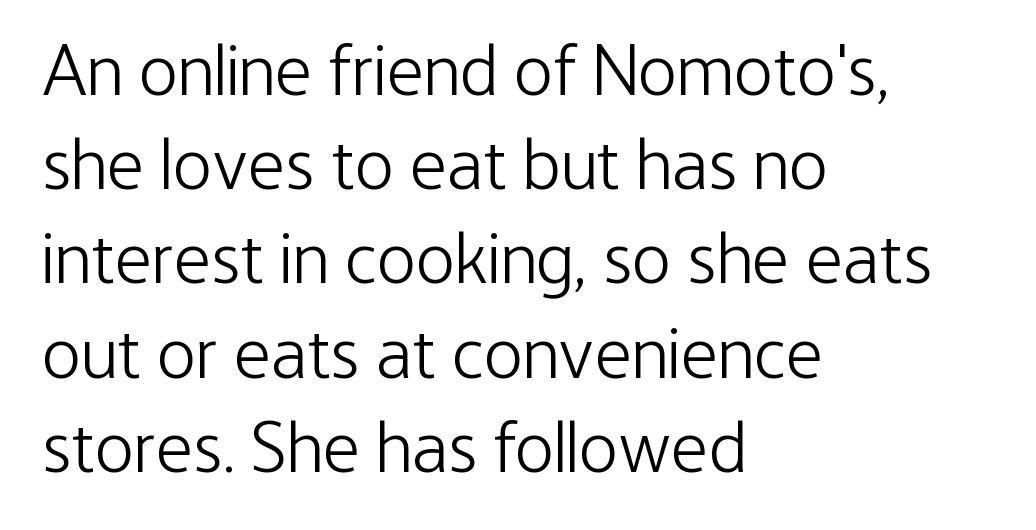
The image shows 73 px light, condensed sans-serif type, upright; set left-aligned, normal line spacing (1.29x), normal letter spacing, not underlined; low stroke contrast and a medium x-height.
